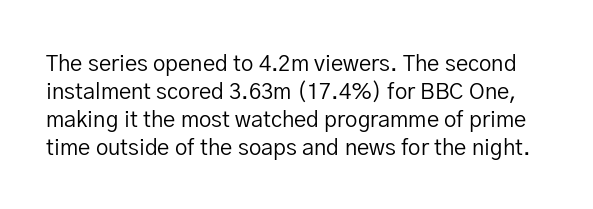
Q: Is the text bold? A: No.
Q: Is the text italic (slanted)? A: No, it is upright.
Q: Is the text underlined? A: No.
Q: Is the spacing between letters normal or unusually wide? A: Normal.
Q: Is the spacing between lines tight, normal or loose? A: Normal.
